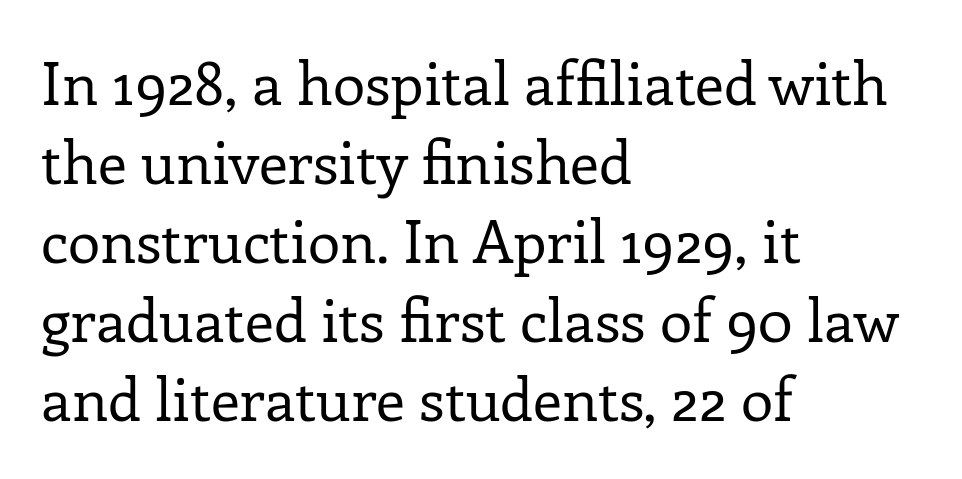
One-word summary of the alignment: left. Rule under the text: the space is simply empty. Examine the stroke ends and you'll spot serifs. The rendering keeps characters at their native spacing. Stroke mass is kept to a normal reading level or below. A normal amount of white space separates one row of letters from the next.
